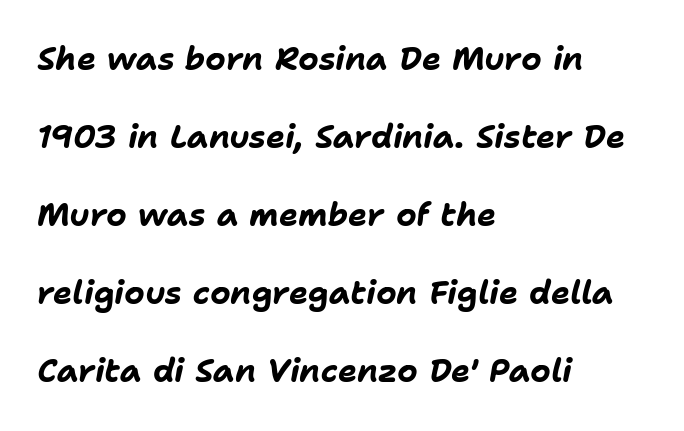
In terms of posture, this sample is oblique. The foot of each line stays bare and open. These lines stand farther apart than default settings would place them. The typesetter chose a ragged-right arrangement here. Honestly, the letter spacing is just normal — you wouldn't notice it.
